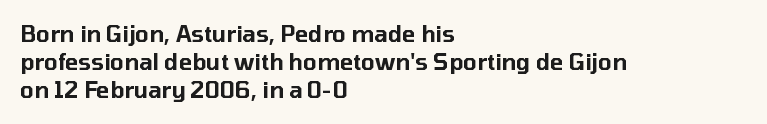
{"italic": "no", "underline": "no", "align": "left", "line_spacing": "normal", "line_spacing_ratio": 1.28, "letter_spacing": "normal", "letter_spacing_em": 0.0, "glyph_px": 22}
